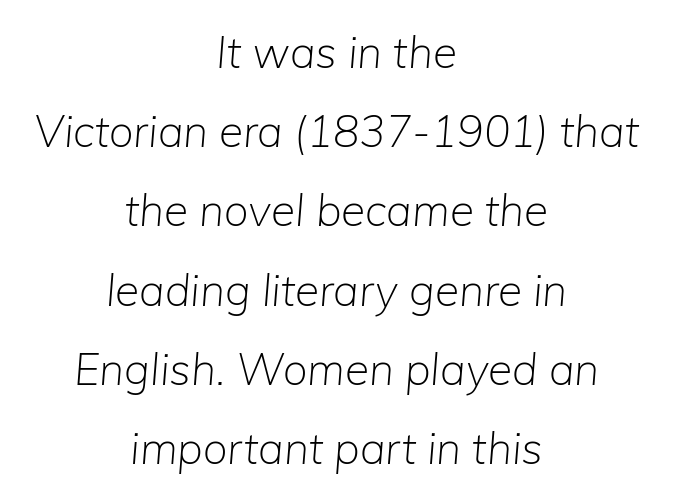
Honestly, there is no underline to notice here at all. Reading down the block, each line starts at a different indent, mirrored at its end. Nothing unusual about the tracking: characters are spaced as the font intends. The glyphs look as if they've been sheared to an angle. A typesetter would call this proportional, since set widths differ per character. Weight: regular or lighter.
